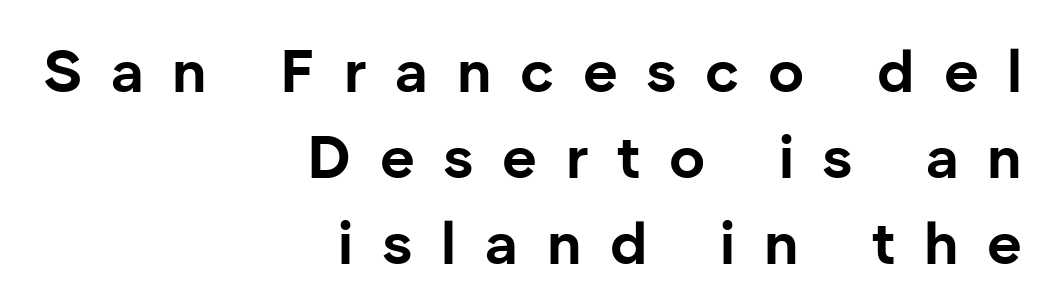
The image shows 60 px bold sans-serif type, upright; set right-aligned, normal line spacing (1.43x), unusually wide letter spacing (+0.48 em), not underlined; low stroke contrast and a medium x-height.
